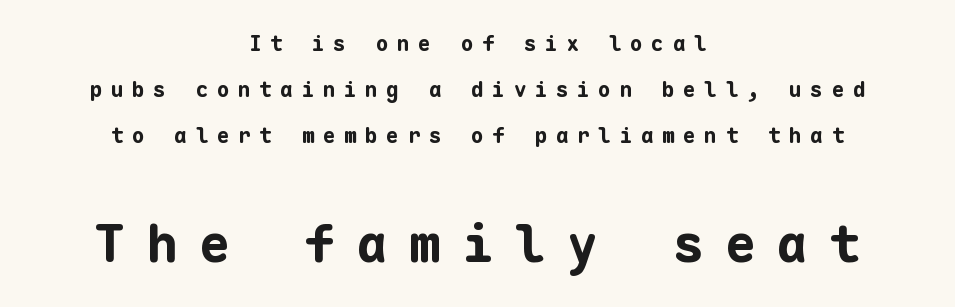
Look at the bottom of the vertical strokes: they stop flat, with no serifs. Someone cranked the tracking dial way up on this one. Do the characters align in a grid? Yes, the font is monospaced. Teacher's note: observe the equal gaps on both sides — that is centered alignment. The line-height multiplier appears high, well above default.
